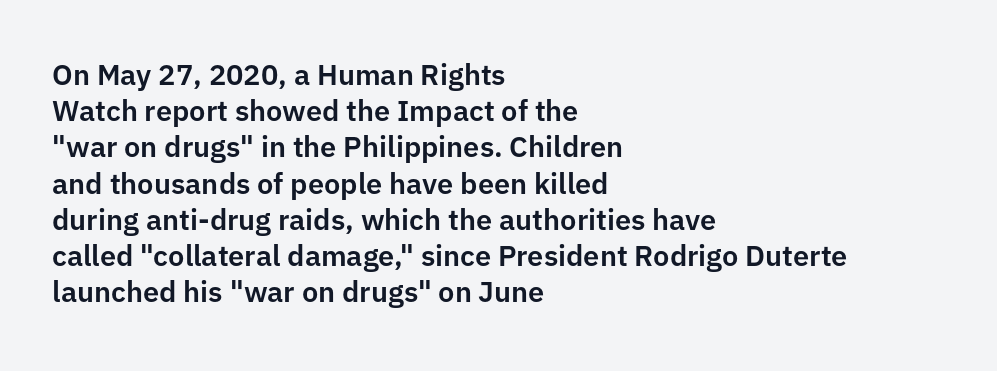
Q: Is the text italic (slanted)? A: No, it is upright.
Q: Is the typeface a serif or a sans-serif typeface? A: Sans-serif.
Q: Is the text underlined? A: No.
Q: How is the paragraph aligned? A: Left-aligned.
Q: Is the spacing between letters normal or unusually wide? A: Normal.
Q: Is the spacing between lines tight, normal or loose? A: Normal.
Q: Width (condensed, normal, or wide)? A: Normal.
Q: Stroke contrast? A: Low.
Q: x-height? A: Medium.
Q: Monospaced? A: No.
